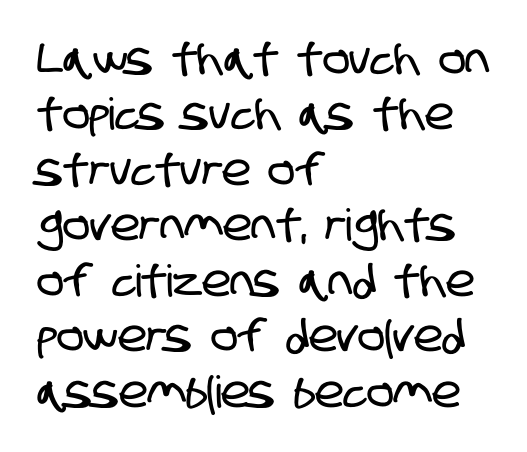
The image shows 44 px condensed sans-serif type; set left-aligned, normal line spacing (1.26x), normal letter spacing, not underlined; low stroke contrast and a large x-height.
